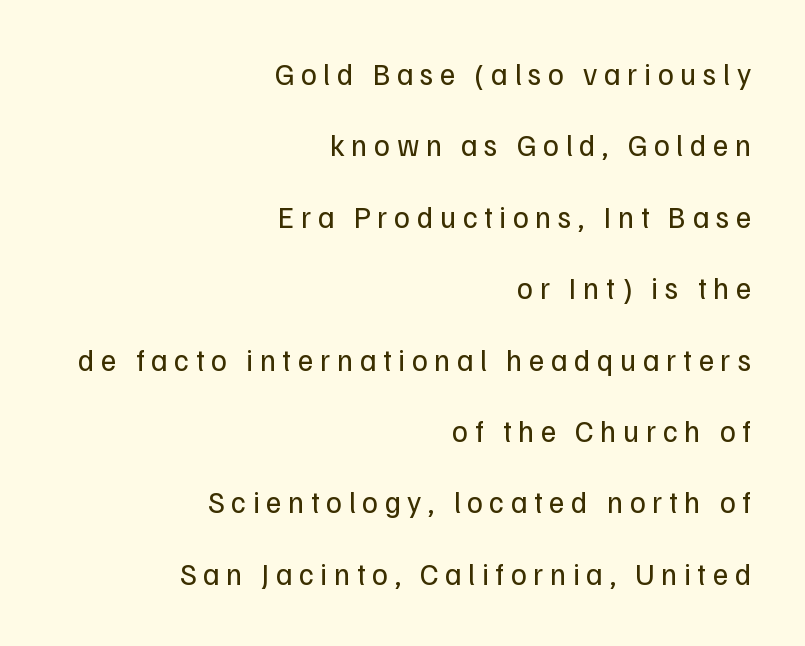
Q: Is the text bold? A: No.
Q: Is the text italic (slanted)? A: No, it is upright.
Q: Is the typeface a serif or a sans-serif typeface? A: Sans-serif.
Q: Is the text underlined? A: No.
Q: How is the paragraph aligned? A: Right-aligned.
Q: Is the spacing between letters normal or unusually wide? A: Unusually wide.
Q: Is the spacing between lines tight, normal or loose? A: Loose.
Q: Width (condensed, normal, or wide)? A: Normal.
Q: Stroke contrast? A: Low.
Q: x-height? A: Medium.
Q: Monospaced? A: No.
